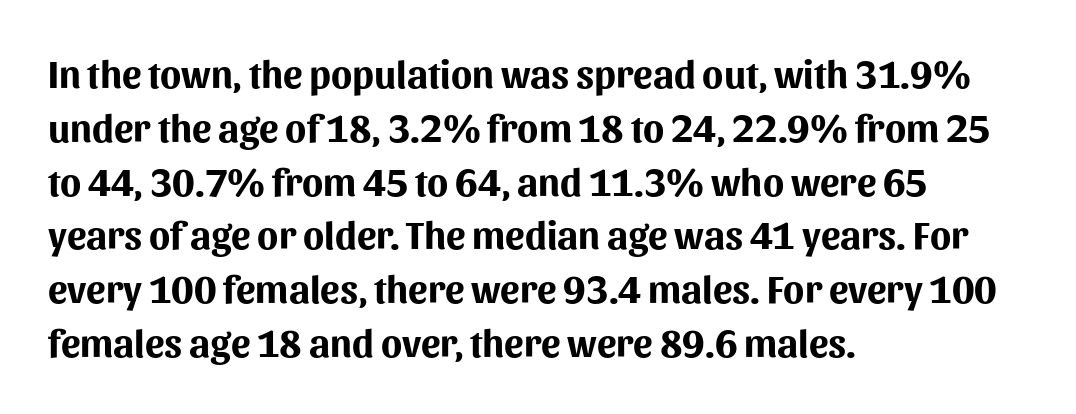
The image shows 39 px bold sans-serif type, upright; set left-aligned, normal line spacing (1.38x), normal letter spacing, not underlined; medium stroke contrast and a medium x-height.
